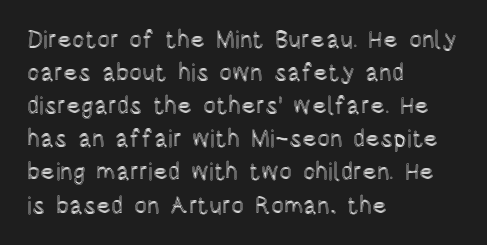
The lines are quadded left. Does extra space separate the letters? No, they use regular spacing. Tall strokes in this sample are plumb rather than angled. Notice how descenders clear the ascenders below comfortably — that's standard leading. This rendering features lettering with no underline.
